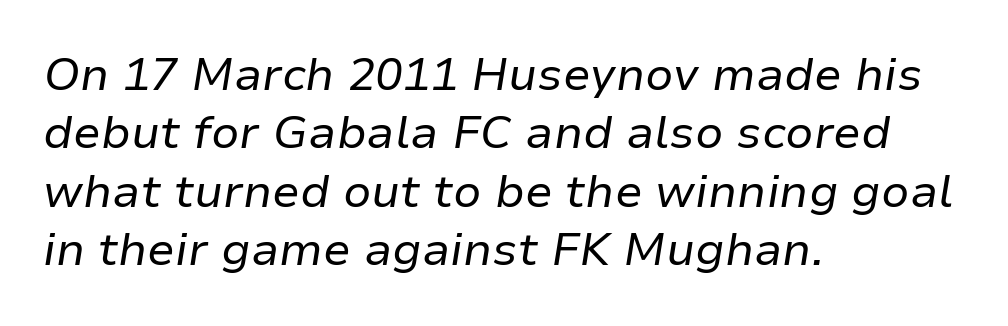
Q: Is the text bold? A: No.
Q: Is the text italic (slanted)? A: Yes, it leans right by about 9 degrees.
Q: Is the text underlined? A: No.
Q: How is the paragraph aligned? A: Left-aligned.
Q: Is the spacing between letters normal or unusually wide? A: Normal.
Q: Is the spacing between lines tight, normal or loose? A: Normal.
Q: Width (condensed, normal, or wide)? A: Normal.
Q: Stroke contrast? A: Low.
Q: x-height? A: Medium.
Q: Monospaced? A: No.
